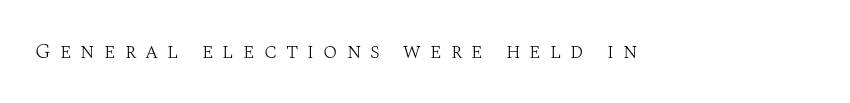
The image shows 21 px text type, upright; set unusually wide letter spacing (+0.43 em), not underlined.
